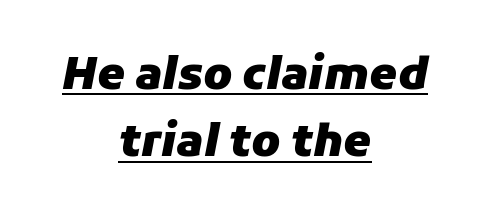
{"italic": "yes", "lean": "right", "slant_degrees": 11, "bold": "yes", "weight": "heavy", "width": "normal", "stroke_contrast": "low", "x_height": "medium", "monospaced": "no", "underline": "yes", "align": "center", "line_spacing": "normal", "line_spacing_ratio": 1.53, "letter_spacing": "normal", "letter_spacing_em": 0.0, "glyph_px": 44}
